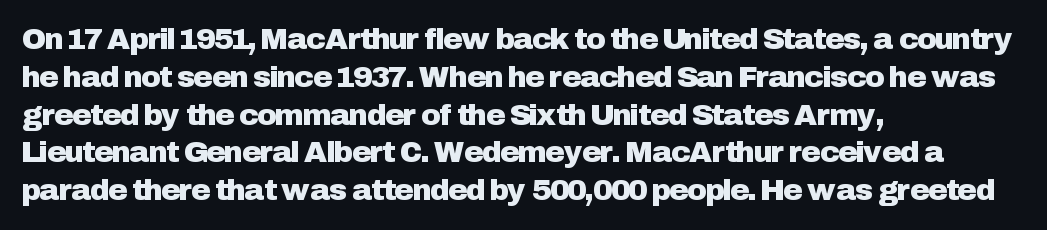
The image shows 30 px sans-serif type, upright; set left-aligned, normal line spacing (1.26x), normal letter spacing, not underlined; low stroke contrast and a medium x-height.
